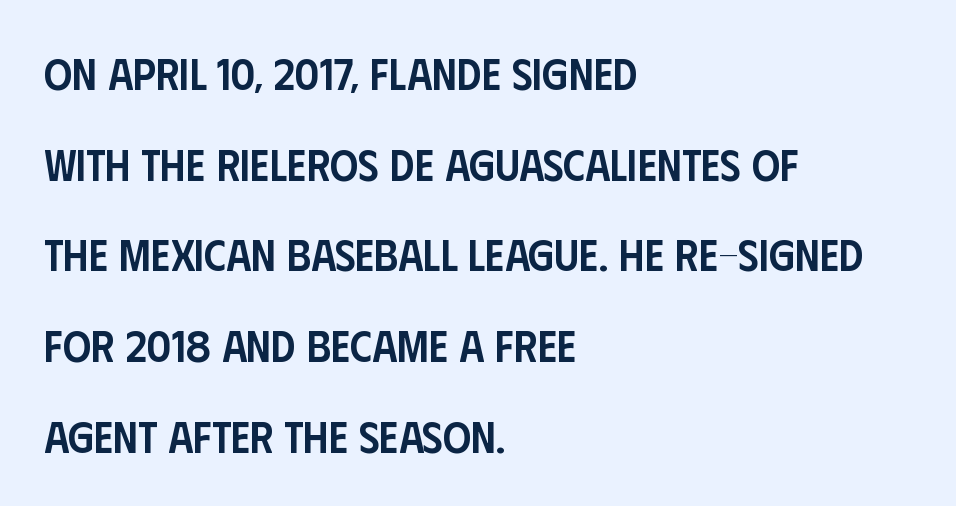
{"serif": "no", "italic": "no", "bold": "semi", "weight": "semibold", "width": "condensed", "stroke_contrast": "low", "x_height": "large", "monospaced": "no", "underline": "no", "align": "left", "line_spacing": "loose", "line_spacing_ratio": 2.06, "letter_spacing": "normal", "letter_spacing_em": 0.0, "glyph_px": 44}
